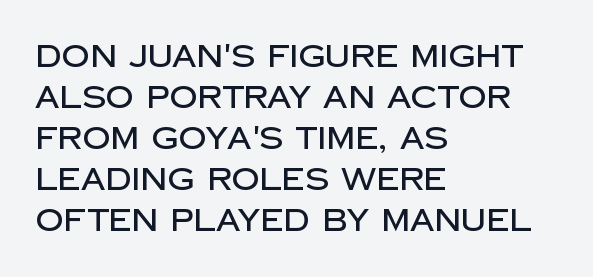
Q: Is the text italic (slanted)? A: No, it is upright.
Q: Is the typeface a serif or a sans-serif typeface? A: Sans-serif.
Q: Is the text underlined? A: No.
Q: How is the paragraph aligned? A: Left-aligned.
Q: Is the spacing between letters normal or unusually wide? A: Normal.
Q: Is the spacing between lines tight, normal or loose? A: Normal.
Q: Width (condensed, normal, or wide)? A: Normal.
Q: Stroke contrast? A: Low.
Q: x-height? A: Large.
Q: Monospaced? A: No.
